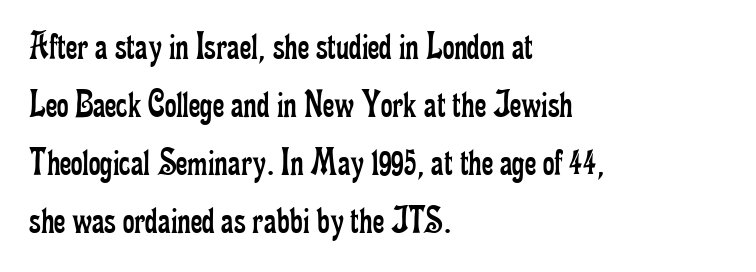
{"serif": "yes", "italic": "no", "bold": "no", "weight": "regular", "width": "condensed", "stroke_contrast": "low", "x_height": "small", "monospaced": "no", "underline": "no", "align": "left", "line_spacing": "normal", "line_spacing_ratio": 1.45, "letter_spacing": "normal", "letter_spacing_em": 0.0, "glyph_px": 40}
